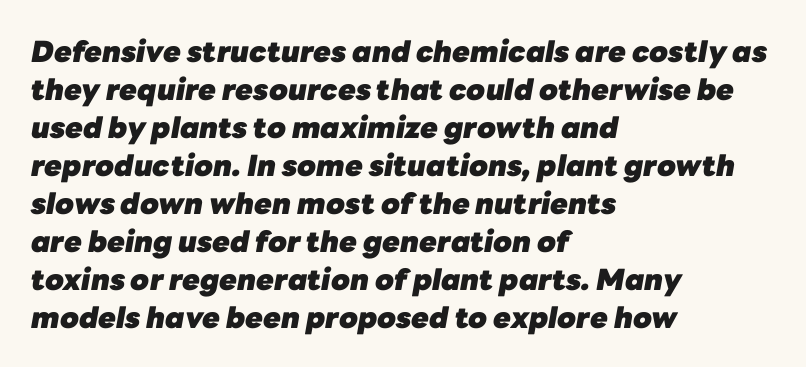
{"italic": "yes", "lean": "right", "slant_degrees": 10, "bold": "yes", "weight": "heavy", "width": "normal", "stroke_contrast": "low", "x_height": "medium", "monospaced": "no", "underline": "no", "align": "left", "line_spacing": "normal", "line_spacing_ratio": 1.31, "letter_spacing": "normal", "letter_spacing_em": 0.0, "glyph_px": 29}
